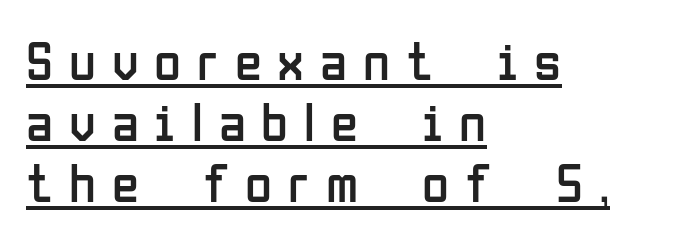
Q: Is the text bold? A: No.
Q: Is the text italic (slanted)? A: No, it is upright.
Q: Is the typeface a serif or a sans-serif typeface? A: Sans-serif.
Q: Is the text underlined? A: Yes.
Q: How is the paragraph aligned? A: Left-aligned.
Q: Is the spacing between letters normal or unusually wide? A: Unusually wide.
Q: Is the spacing between lines tight, normal or loose? A: Tight.
Q: Width (condensed, normal, or wide)? A: Condensed.
Q: Stroke contrast? A: Low.
Q: x-height? A: Medium.
Q: Monospaced? A: No.
